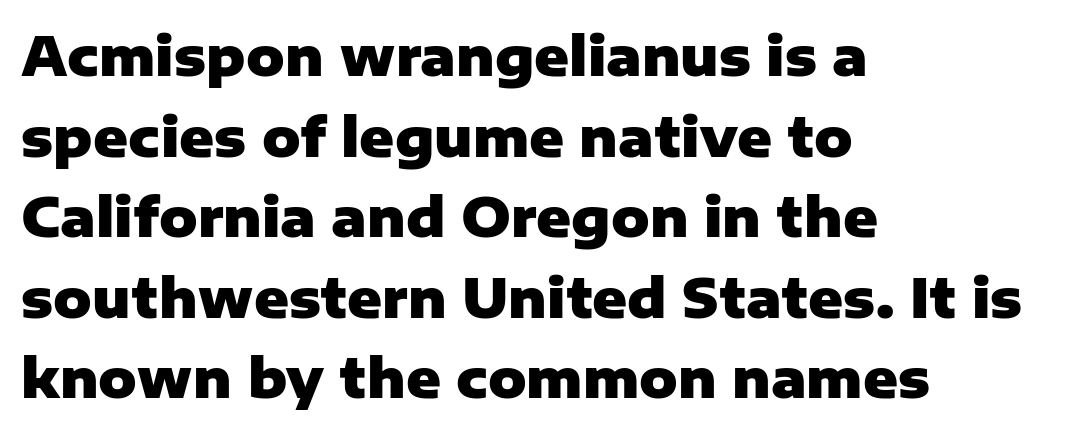
Q: Is the text bold? A: Yes.
Q: Is the text italic (slanted)? A: No, it is upright.
Q: Is the typeface a serif or a sans-serif typeface? A: Sans-serif.
Q: Is the text underlined? A: No.
Q: How is the paragraph aligned? A: Left-aligned.
Q: Is the spacing between letters normal or unusually wide? A: Normal.
Q: Is the spacing between lines tight, normal or loose? A: Normal.
Q: Width (condensed, normal, or wide)? A: Normal.
Q: Stroke contrast? A: Low.
Q: x-height? A: Medium.
Q: Monospaced? A: No.
